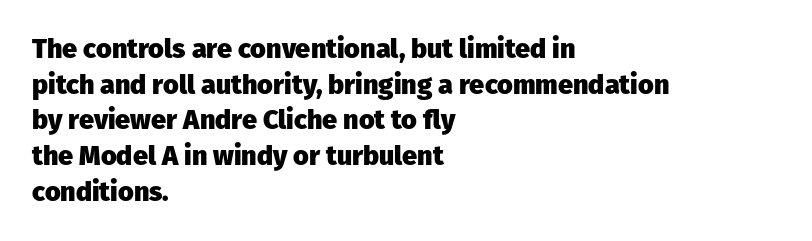
Q: Is the text bold? A: Yes.
Q: Is the text italic (slanted)? A: No, it is upright.
Q: Is the text underlined? A: No.
Q: How is the paragraph aligned? A: Left-aligned.
Q: Is the spacing between letters normal or unusually wide? A: Normal.
Q: Is the spacing between lines tight, normal or loose? A: Normal.
